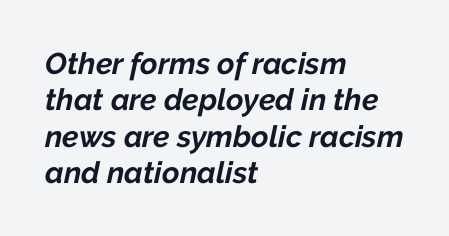
The image shows 30 px bold type, italic (leaning right); set left-aligned, line spacing 1.21x, normal letter spacing, not underlined; low stroke contrast and a medium x-height.
